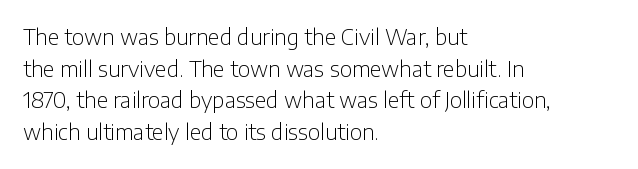
Q: Is the text bold? A: No.
Q: Is the text italic (slanted)? A: No, it is upright.
Q: Is the text underlined? A: No.
Q: How is the paragraph aligned? A: Left-aligned.
Q: Is the spacing between letters normal or unusually wide? A: Normal.
Q: Is the spacing between lines tight, normal or loose? A: Normal.
